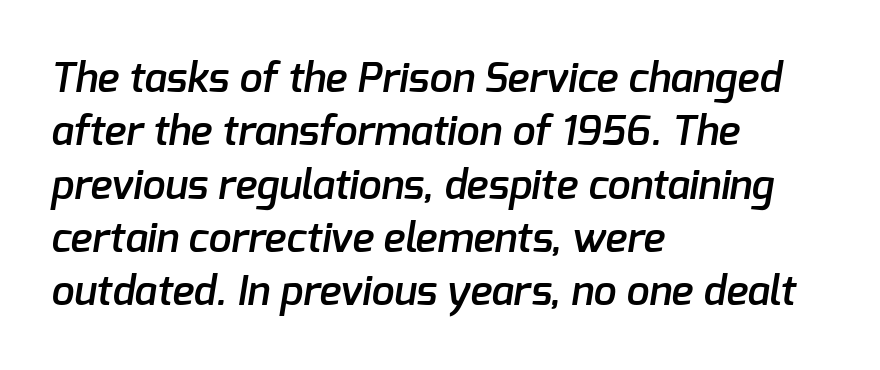
Q: Is the text bold? A: Semi-bold.
Q: Is the typeface a serif or a sans-serif typeface? A: Sans-serif.
Q: Is the text underlined? A: No.
Q: How is the paragraph aligned? A: Left-aligned.
Q: Is the spacing between letters normal or unusually wide? A: Normal.
Q: Is the spacing between lines tight, normal or loose? A: Normal.
Q: Width (condensed, normal, or wide)? A: Normal.
Q: Stroke contrast? A: Low.
Q: x-height? A: Medium.
Q: Monospaced? A: No.
